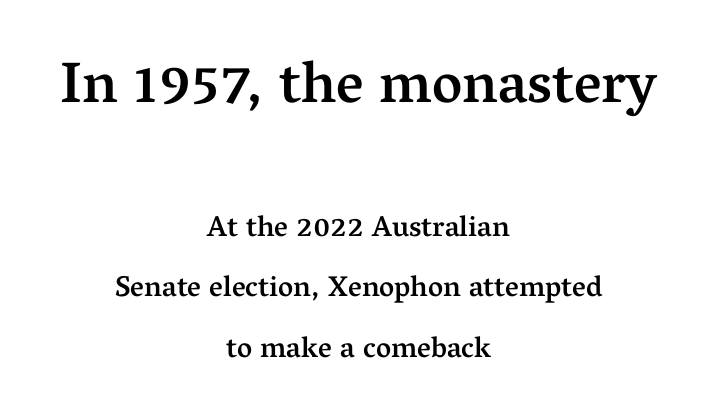
The image shows 58 px semibold serif type, upright; set centered, loose line spacing (2.08x), normal letter spacing, not underlined; the first (top) block is 2.0x larger; medium stroke contrast and a medium x-height.
